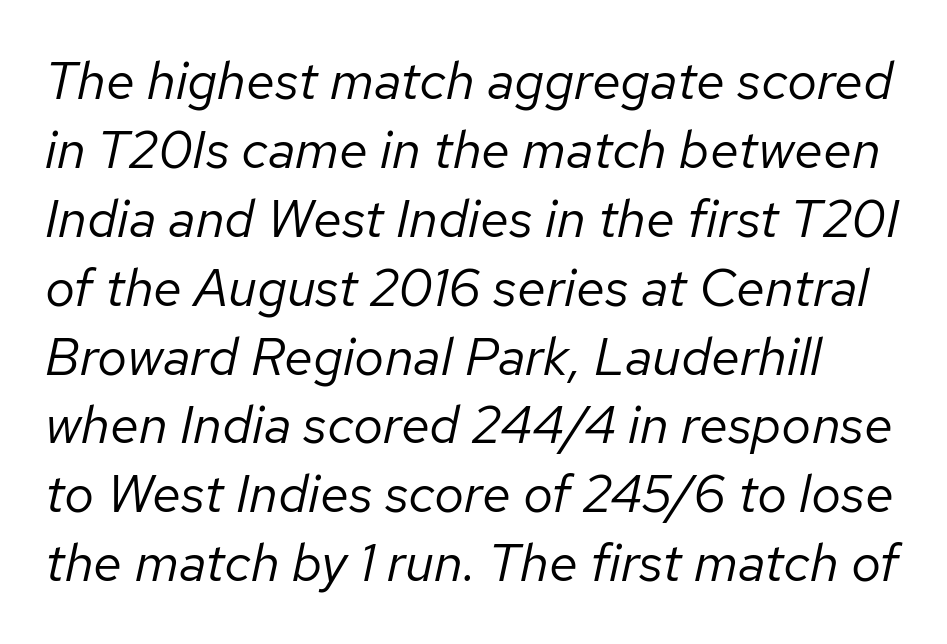
The image shows 53 px regular-weight type, italic (leaning right); set normal line spacing (1.3x), normal letter spacing, not underlined; low stroke contrast and a medium x-height.
